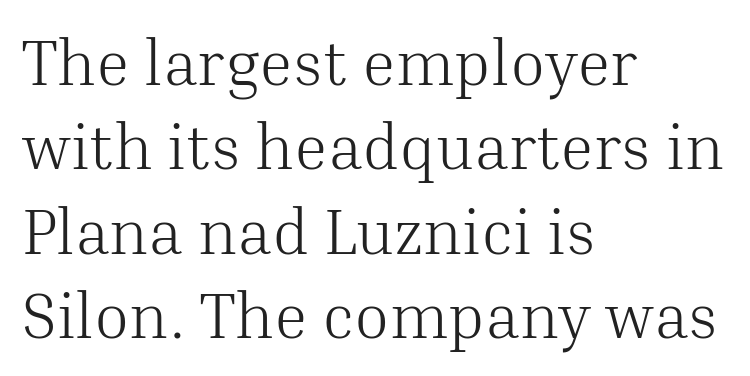
{"serif": "yes", "italic": "no", "bold": "no", "weight": "light", "width": "normal", "stroke_contrast": "medium", "x_height": "medium", "monospaced": "no", "underline": "no", "align": "left", "line_spacing": "normal", "line_spacing_ratio": 1.32, "letter_spacing": "normal", "letter_spacing_em": 0.0, "glyph_px": 64}
